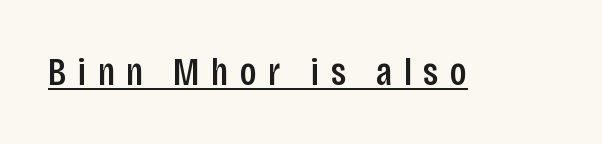
The image shows 39 px condensed sans-serif type, upright; set unusually wide letter spacing (+0.29 em), underlined; low stroke contrast and a large x-height.
